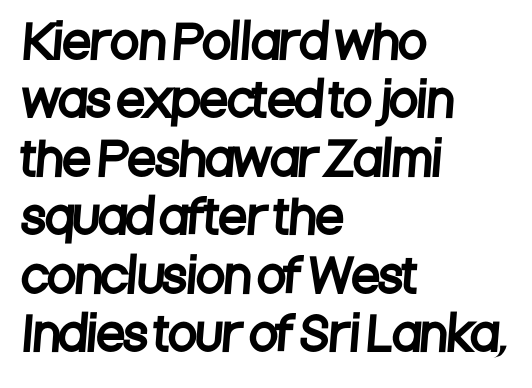
The image shows 46 px condensed sans-serif type; set left-aligned, normal line spacing (1.27x), normal letter spacing, not underlined; low stroke contrast and a large x-height.
